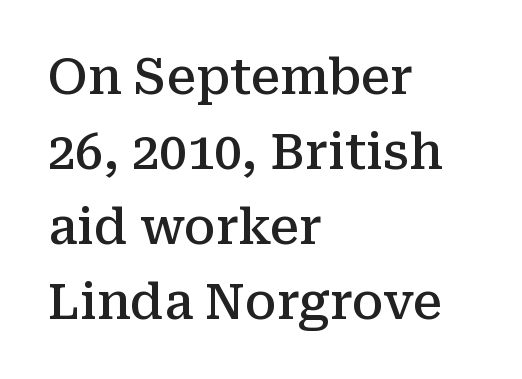
The image shows 49 px semibold serif type, upright; set left-aligned, normal line spacing (1.53x), normal letter spacing, not underlined; medium stroke contrast and a medium x-height.
